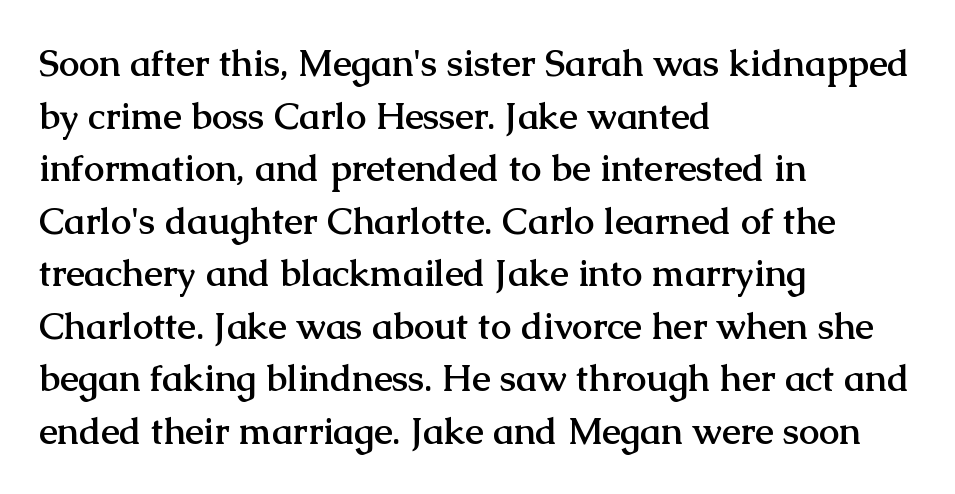
The image shows 37 px semibold serif type, upright; set left-aligned, normal line spacing (1.42x), normal letter spacing, not underlined; medium stroke contrast and a medium x-height.
